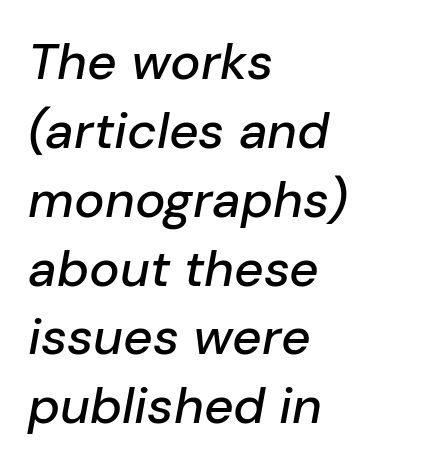
Character widths vary here, with narrow letters taking less room than wide ones. Whoever set this chose a conventional vertical rhythm. The specimen reads as italic at a glance. The space beneath each line is pristine and unruled.
